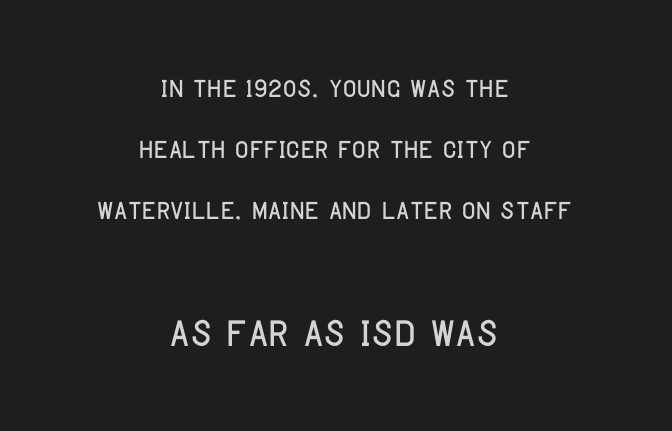
Bare-footed words on every line. The type family on display is of the sans-serif kind. Layout note: lines centered. This block has exactly the height ordinary leading produces.
